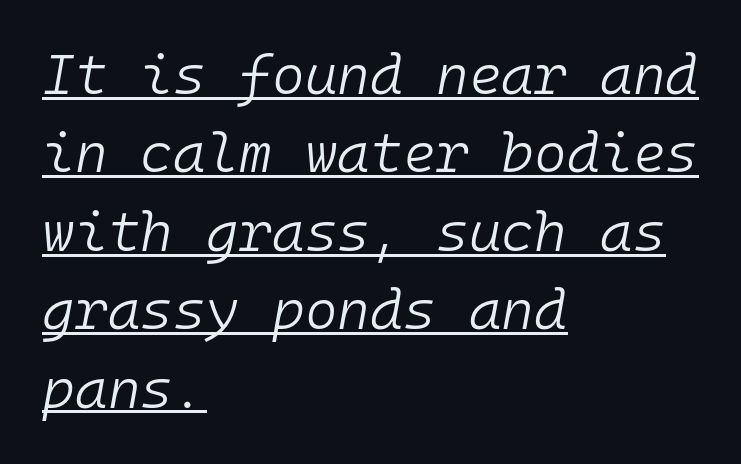
The image shows 56 px light type, italic (leaning right), monospaced; set left-aligned, normal line spacing (1.4x), normal letter spacing, underlined; low stroke contrast and a medium x-height.
